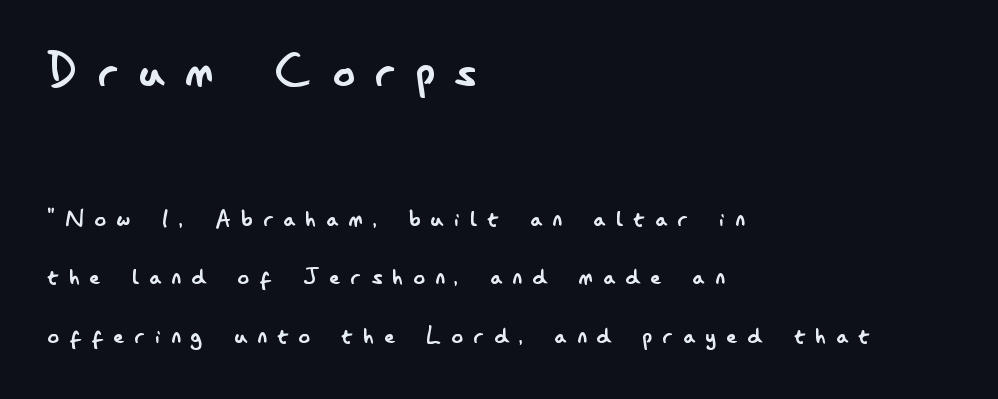
The image shows 55 px regular-weight, condensed sans-serif type, upright; set left-aligned, loose line spacing (2.09x), unusually wide letter spacing (+0.38 em), not underlined; the first (top) block is 1.96x larger; low stroke contrast and a small x-height.
